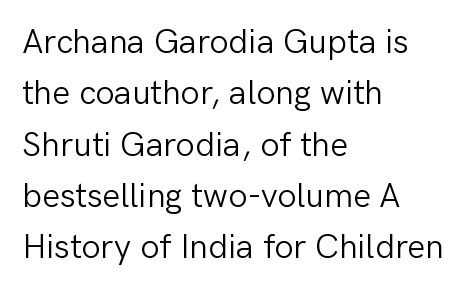
Q: Is the text bold? A: No.
Q: Is the text italic (slanted)? A: No, it is upright.
Q: Is the typeface a serif or a sans-serif typeface? A: Sans-serif.
Q: Is the text underlined? A: No.
Q: How is the paragraph aligned? A: Left-aligned.
Q: Is the spacing between letters normal or unusually wide? A: Normal.
Q: Is the spacing between lines tight, normal or loose? A: Normal.
Q: Width (condensed, normal, or wide)? A: Normal.
Q: Stroke contrast? A: Low.
Q: x-height? A: Medium.
Q: Monospaced? A: No.
